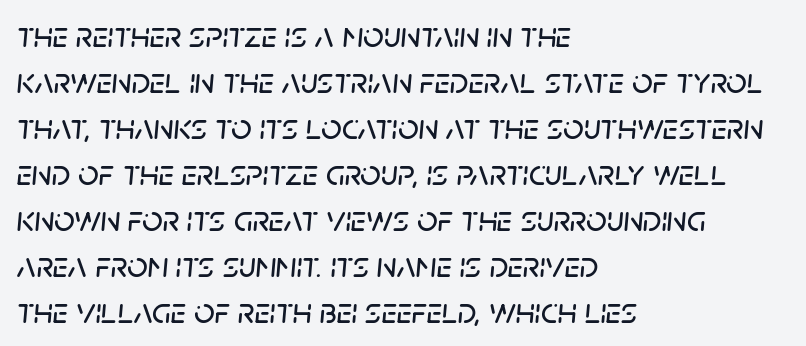
Q: Is the text italic (slanted)? A: Yes, it leans right by about 5 degrees.
Q: Is the text underlined? A: No.
Q: How is the paragraph aligned? A: Left-aligned.
Q: Is the spacing between letters normal or unusually wide? A: Normal.
Q: Is the spacing between lines tight, normal or loose? A: Normal.
Q: Width (condensed, normal, or wide)? A: Normal.
Q: Stroke contrast? A: Low.
Q: x-height? A: Large.
Q: Monospaced? A: No.
